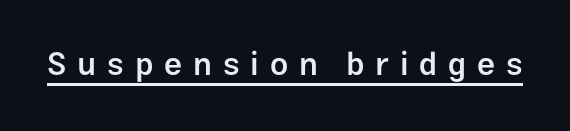
{"serif": "no", "italic": "no", "bold": "semi", "weight": "semibold", "width": "normal", "stroke_contrast": "low", "x_height": "medium", "monospaced": "no", "underline": "yes", "letter_spacing": "wide", "letter_spacing_em": 0.34, "glyph_px": 32}
